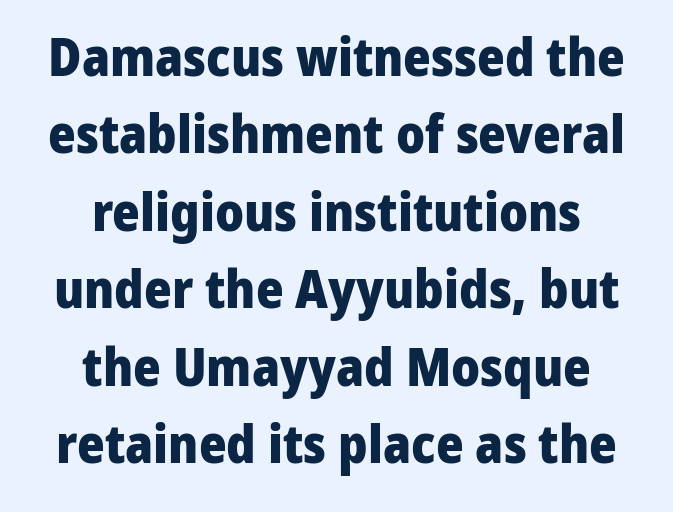
{"serif": "no", "italic": "no", "bold": "yes", "weight": "heavy", "width": "normal", "stroke_contrast": "low", "x_height": "medium", "monospaced": "no", "underline": "no", "align": "center", "line_spacing": "normal", "line_spacing_ratio": 1.46, "letter_spacing": "normal", "letter_spacing_em": 0.0, "glyph_px": 53}
